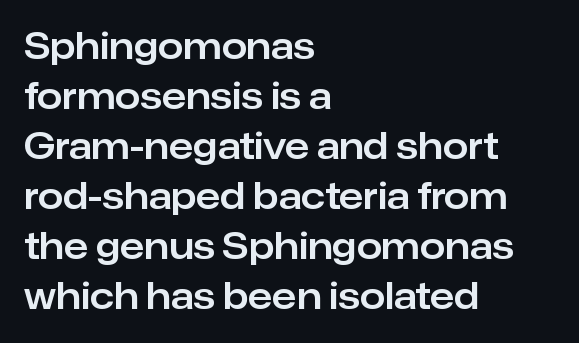
{"serif": "no", "italic": "no", "width": "normal", "stroke_contrast": "low", "x_height": "medium", "monospaced": "no", "underline": "no", "align": "left", "line_spacing": "normal", "line_spacing_ratio": 1.39, "letter_spacing": "normal", "letter_spacing_em": 0.0, "glyph_px": 36}
